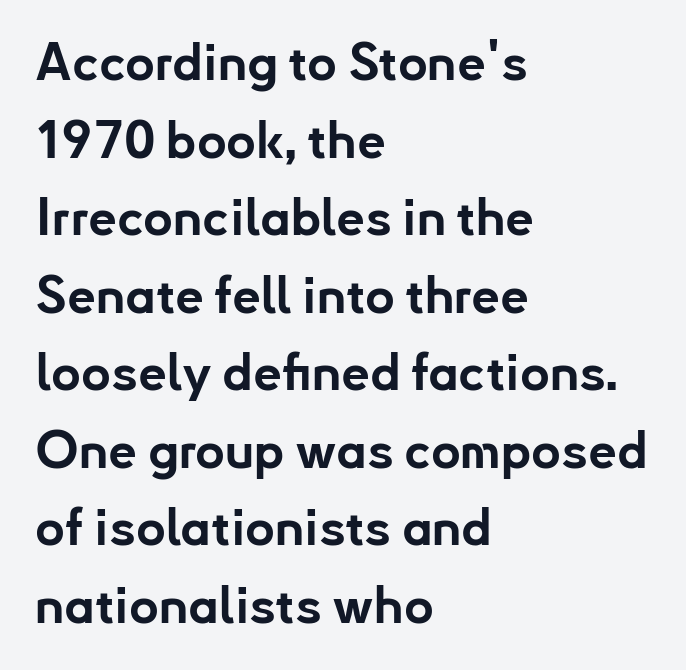
{"serif": "no", "italic": "no", "bold": "yes", "weight": "bold", "width": "normal", "stroke_contrast": "low", "x_height": "small", "monospaced": "no", "underline": "no", "align": "left", "line_spacing": "normal", "line_spacing_ratio": 1.52, "letter_spacing": "normal", "letter_spacing_em": 0.0, "glyph_px": 51}
